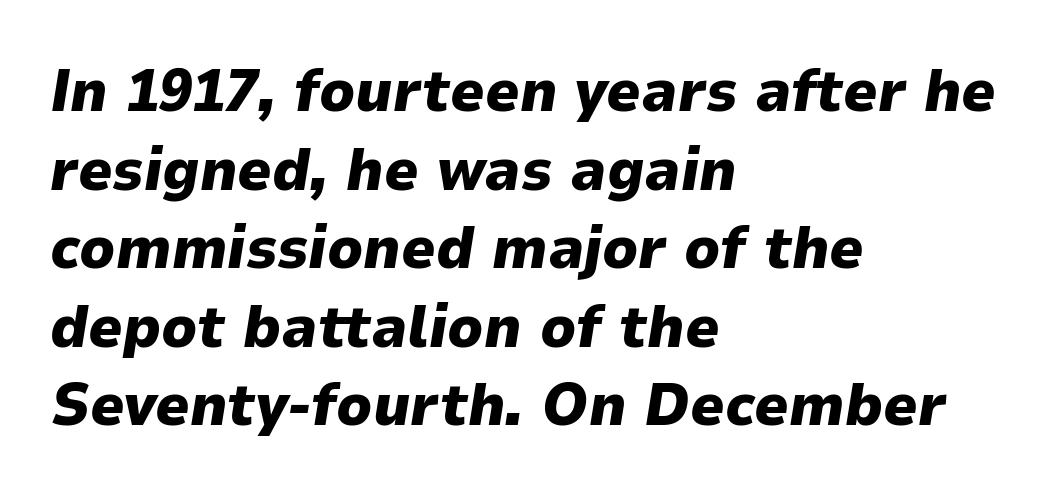
The image shows 60 px heavy type, italic (leaning right); set left-aligned, normal line spacing (1.31x), normal letter spacing, not underlined; low stroke contrast and a medium x-height.
